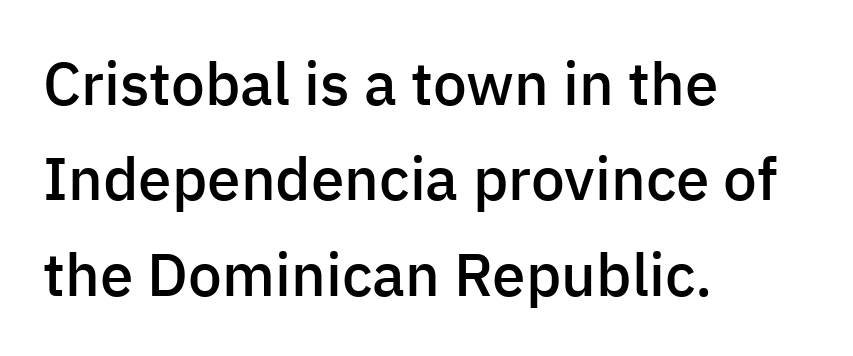
Descenders hang freely into open space. The sample has been set in demibold, a notch under bold. No feet cap the strokes, marking this as sans-serif type. Each letter keeps its own natural width here, so spacing adapts to shape. The letters stand upright; this is a roman face. The passage shown has conventional tracking throughout.
